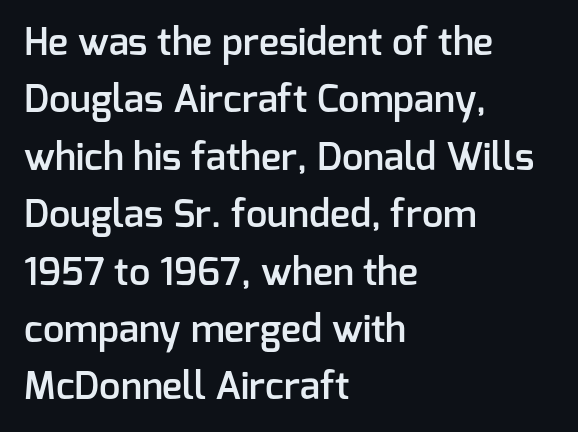
Q: Is the text bold? A: Semi-bold.
Q: Is the text italic (slanted)? A: No, it is upright.
Q: Is the typeface a serif or a sans-serif typeface? A: Sans-serif.
Q: Is the text underlined? A: No.
Q: How is the paragraph aligned? A: Left-aligned.
Q: Is the spacing between letters normal or unusually wide? A: Normal.
Q: Is the spacing between lines tight, normal or loose? A: Normal.
Q: Width (condensed, normal, or wide)? A: Normal.
Q: Stroke contrast? A: Low.
Q: x-height? A: Medium.
Q: Monospaced? A: No.
